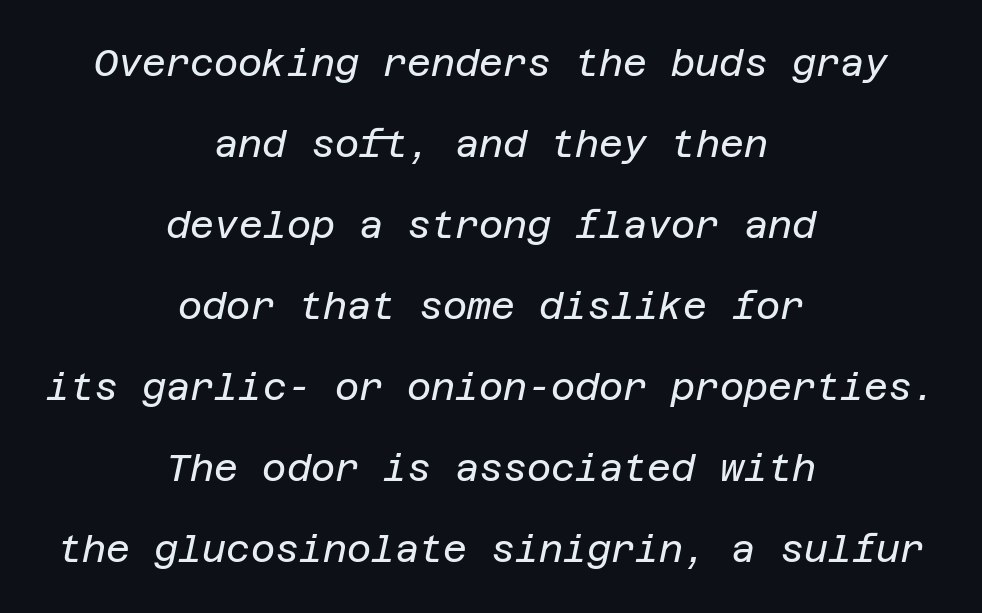
Q: Is the text bold? A: No.
Q: Is the text italic (slanted)? A: Yes, it leans right by about 12 degrees.
Q: Is the text underlined? A: No.
Q: How is the paragraph aligned? A: Centered.
Q: Is the spacing between letters normal or unusually wide? A: Normal.
Q: Is the spacing between lines tight, normal or loose? A: Loose.
Q: Width (condensed, normal, or wide)? A: Normal.
Q: Stroke contrast? A: Low.
Q: x-height? A: Large.
